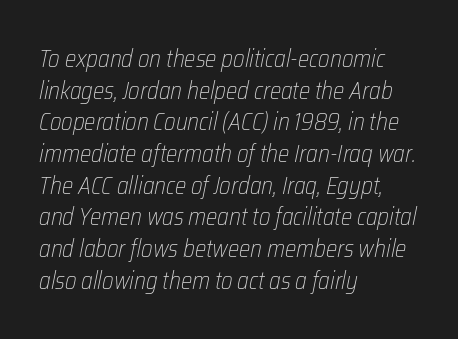
Caption: multi-line text, flush left, ragged right. Does the leading feel generous? No, just average. Here the glyphs are tracked normally, forming tight word shapes. The lettering tilts uniformly, giving the passage an italic look. Words float on clear page, feet unadorned.
